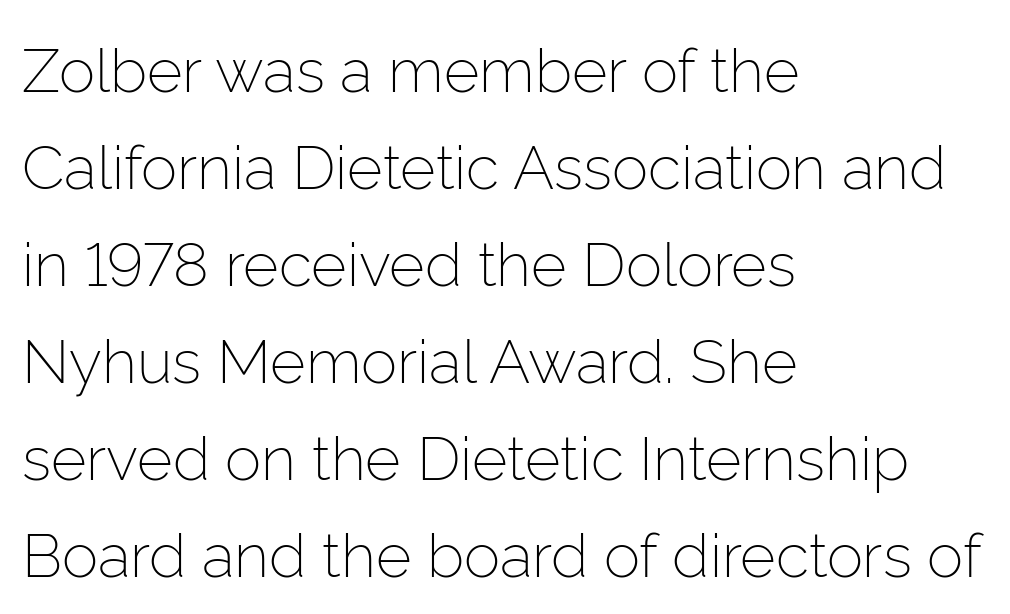
A classic flush-left, rag-right setting is used for this passage. Weight: in the light-to-regular range. The specimen omits any rule beneath the text block's lines. These lines are rendered in a variable-pitch font. The type family on display is of the sans-serif kind.
